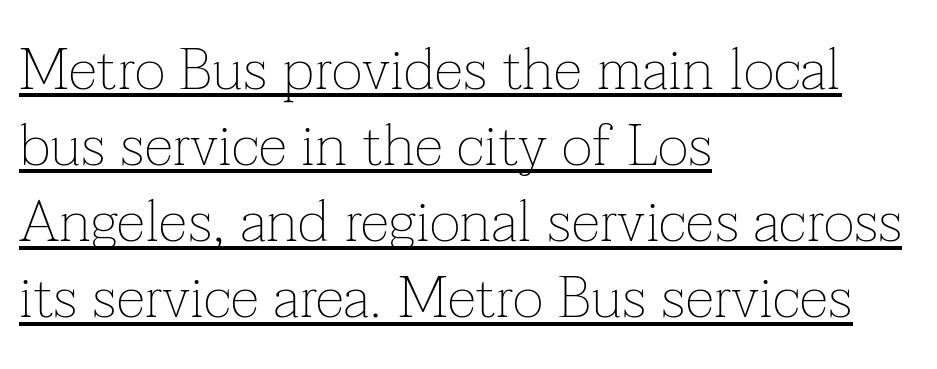
Descenders here cross a horizontal rule under the line. A serif font was chosen for this passage. The designer left line spacing at the default. The letters look calm and open, with moderate or lighter stems.
